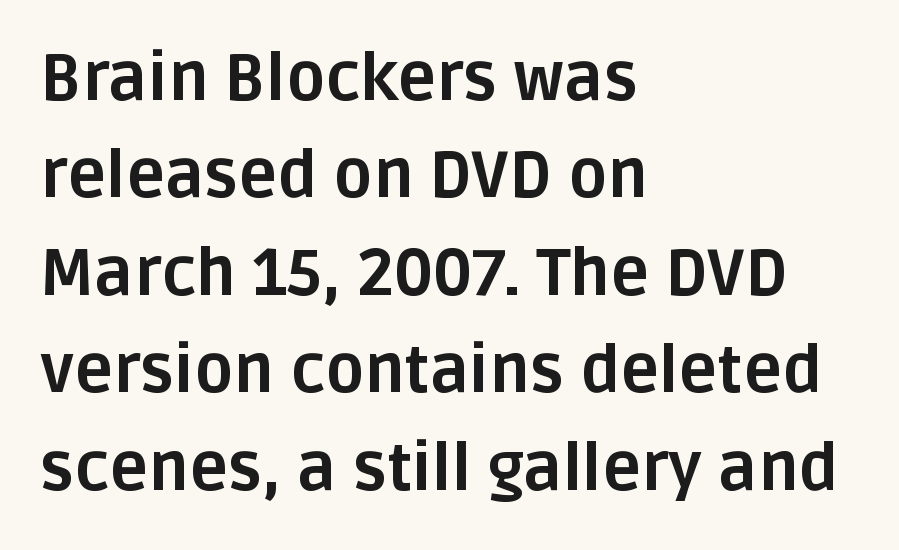
Look at the bottom of the vertical strokes: they stop flat, with no serifs. Characters remain perfectly vertical along every line. Compared with a centered layout, this one pins lines to the left instead. Compared with an ordinary text face, these strokes are far heavier — a full bold.
